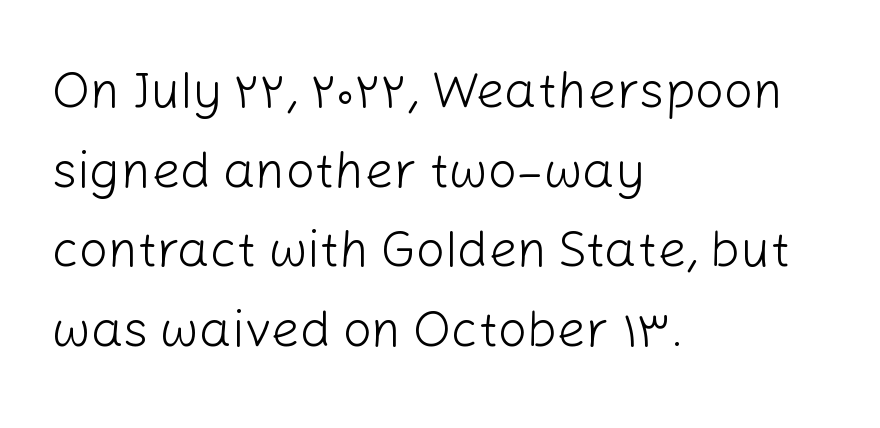
Stems and bowls with no extra thickness — not bold. Serifs: no, the terminals of the letterforms are clean. Posture: vertical. Varying glyph widths throughout — classic text-font behaviour. Each row of text sits above clean, open space. The lines in this sample share a left origin and differ only in where they stop.
